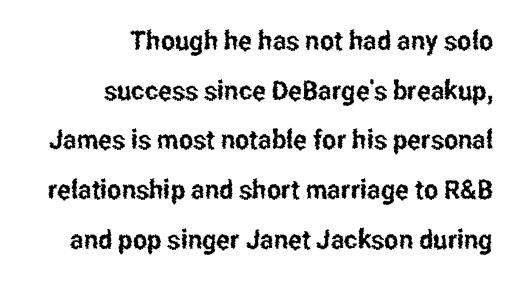
The image shows 27 px text type, upright; set right-aligned, line spacing 1.84x, normal letter spacing, not underlined.
